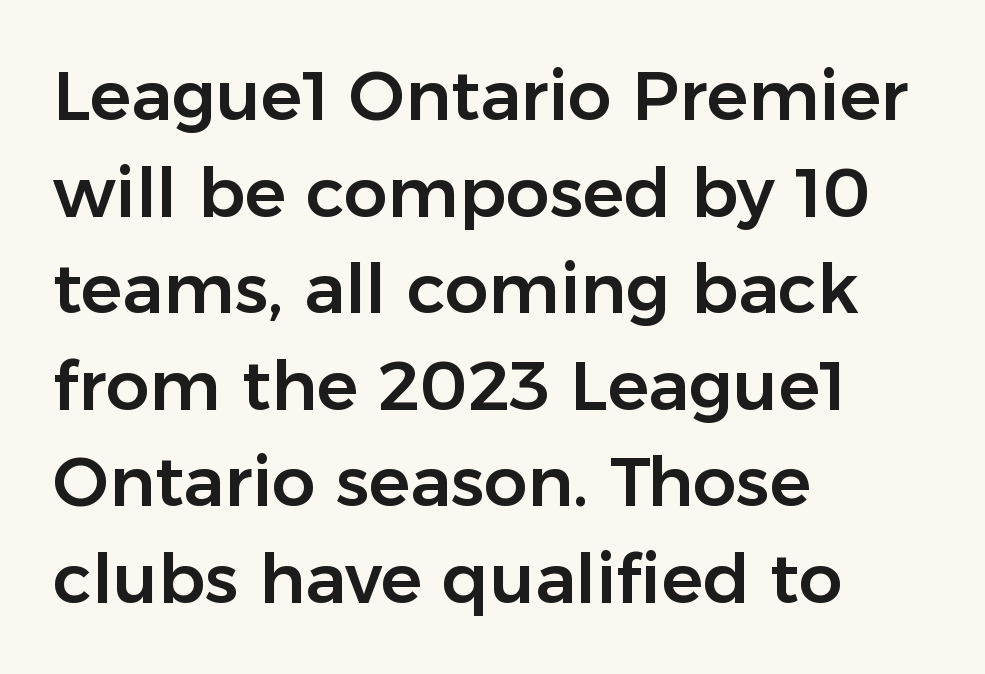
Leftover space on each line is placed entirely after the last word. This rendering features lettering with no underline. The rendering uses a moderate line-height, typical for paragraphs. The letters advance in unequal steps, a hallmark of proportional type. The typography opts for an upright posture over an oblique one. You can tell from the bare stems that sans-serif type was used.
